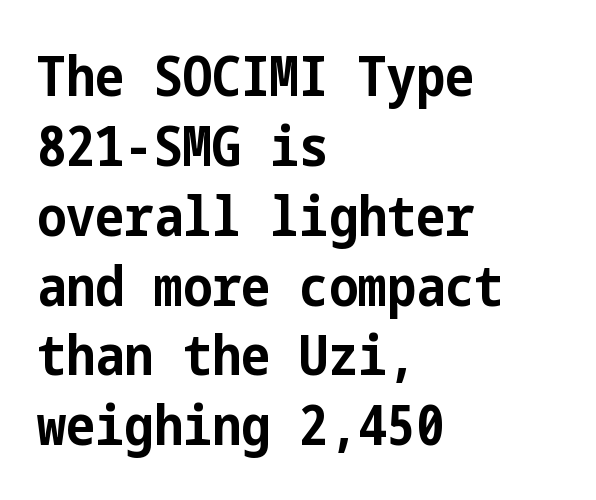
Q: Is the text bold? A: Yes.
Q: Is the text italic (slanted)? A: No, it is upright.
Q: Is the typeface a serif or a sans-serif typeface? A: Sans-serif.
Q: Is the text underlined? A: No.
Q: How is the paragraph aligned? A: Left-aligned.
Q: Is the spacing between letters normal or unusually wide? A: Normal.
Q: Is the spacing between lines tight, normal or loose? A: Normal.
Q: Width (condensed, normal, or wide)? A: Condensed.
Q: Stroke contrast? A: Low.
Q: x-height? A: Medium.
